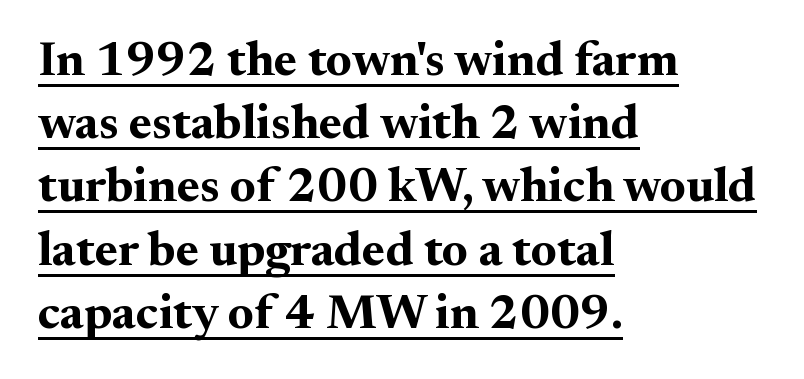
{"serif": "yes", "italic": "no", "bold": "yes", "weight": "bold", "width": "normal", "stroke_contrast": "medium", "x_height": "small", "monospaced": "no", "underline": "yes", "align": "left", "line_spacing": "normal", "line_spacing_ratio": 1.29, "letter_spacing": "normal", "letter_spacing_em": 0.0, "glyph_px": 49}
